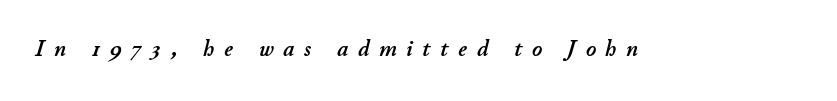
{"italic": "yes", "lean": "right", "slant_degrees": 11, "underline": "no", "letter_spacing": "wide", "letter_spacing_em": 0.41, "glyph_px": 24}
